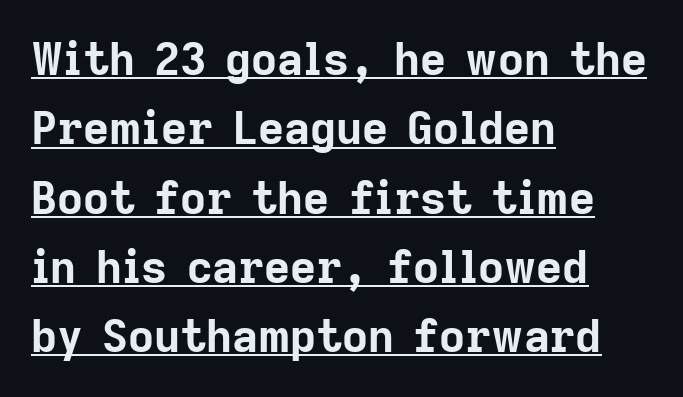
This is roman type, the default non-slanted kind. Characters follow at the spacing the type designer built in. A continuous stroke trails under the words, as in a hyperlink. Nope, no serifs anywhere on these letters. Every letter is thick-stroked: bold, no question.
